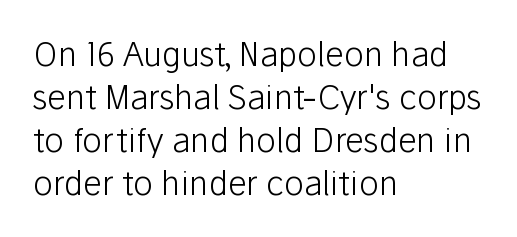
Q: Is the text bold? A: No.
Q: Is the text italic (slanted)? A: No, it is upright.
Q: Is the typeface a serif or a sans-serif typeface? A: Sans-serif.
Q: Is the text underlined? A: No.
Q: How is the paragraph aligned? A: Left-aligned.
Q: Is the spacing between letters normal or unusually wide? A: Normal.
Q: Is the spacing between lines tight, normal or loose? A: Normal.
Q: Width (condensed, normal, or wide)? A: Normal.
Q: Stroke contrast? A: Low.
Q: x-height? A: Medium.
Q: Monospaced? A: No.
